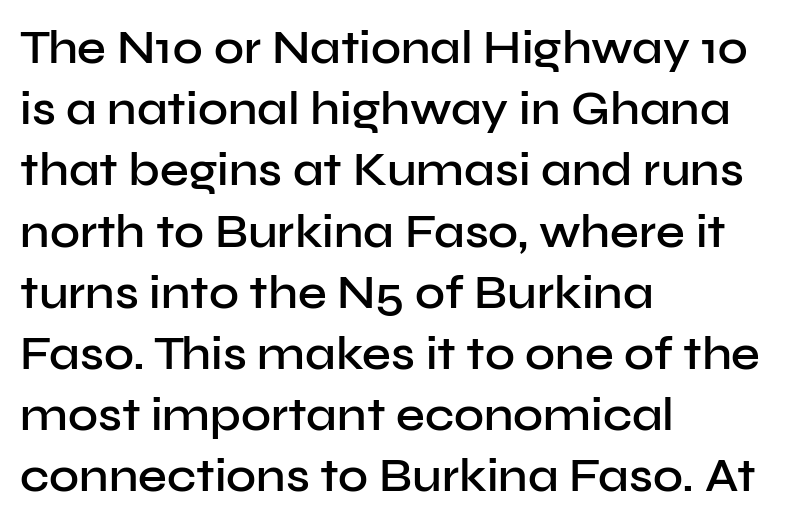
Q: Is the text bold? A: Semi-bold.
Q: Is the text italic (slanted)? A: No, it is upright.
Q: Is the typeface a serif or a sans-serif typeface? A: Sans-serif.
Q: Is the text underlined? A: No.
Q: How is the paragraph aligned? A: Left-aligned.
Q: Is the spacing between letters normal or unusually wide? A: Normal.
Q: Is the spacing between lines tight, normal or loose? A: Normal.
Q: Width (condensed, normal, or wide)? A: Normal.
Q: Stroke contrast? A: Low.
Q: x-height? A: Medium.
Q: Monospaced? A: No.
